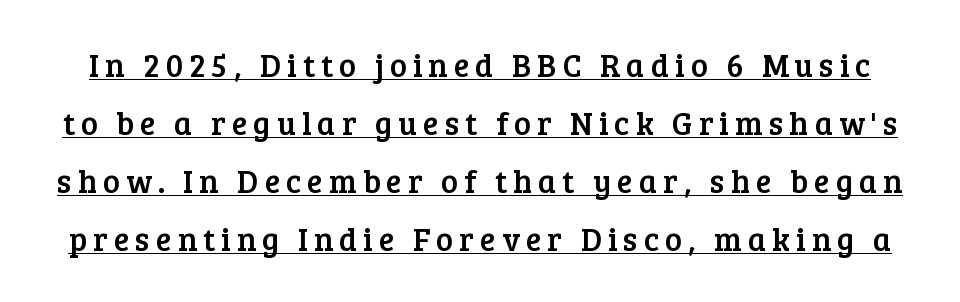
The image shows 32 px serif type, upright; set line spacing 1.81x, underlined; low stroke contrast and a medium x-height.
